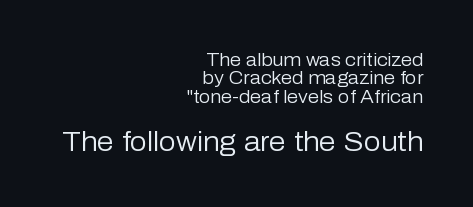
Q: Is the text bold? A: No.
Q: Is the text italic (slanted)? A: No, it is upright.
Q: Is the text underlined? A: No.
Q: How is the paragraph aligned? A: Right-aligned.
Q: Is the spacing between letters normal or unusually wide? A: Normal.
Q: Is the spacing between lines tight, normal or loose? A: Tight.
Q: Which block of text is set in a larger size, the first (top) or the second (bottom)? A: The second (bottom) one.
